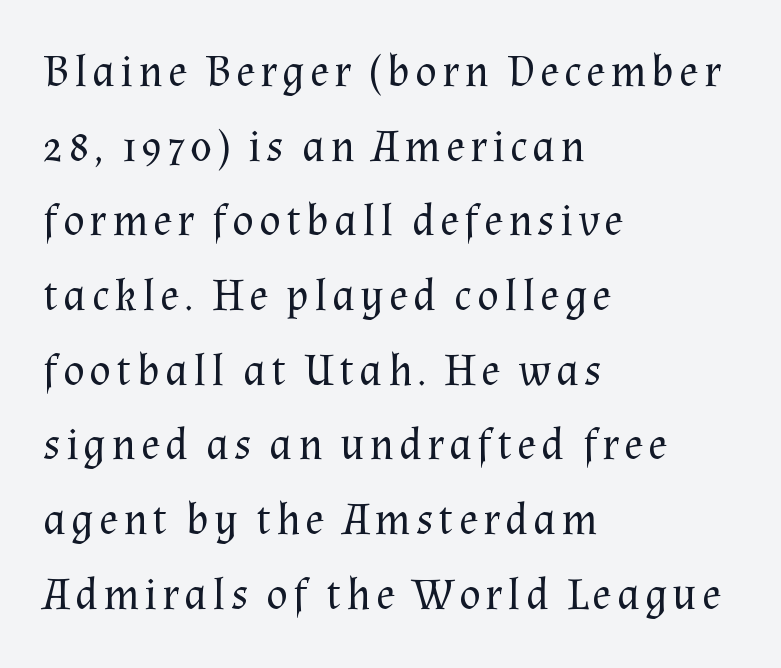
The image shows 45 px regular-weight type, upright; set left-aligned, normal line spacing (1.66x), not underlined; medium stroke contrast and a medium x-height.
